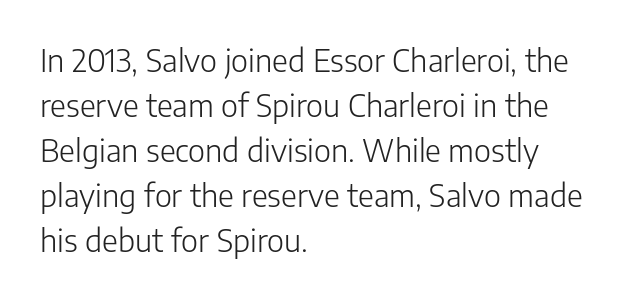
Spacing verdict: proportional, widths tailored to each character. Stroke mass is kept to a normal reading level or below. A typesetter would call this zero additional tracking. Students, observe: this is what conventionally led text looks like.
